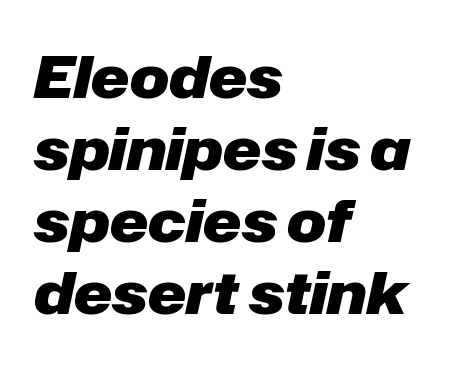
{"italic": "yes", "lean": "right", "slant_degrees": 12, "bold": "yes", "weight": "heavy", "width": "normal", "stroke_contrast": "low", "x_height": "medium", "monospaced": "no", "underline": "no", "align": "left", "line_spacing_ratio": 1.24, "letter_spacing": "normal", "letter_spacing_em": 0.0, "glyph_px": 58}
